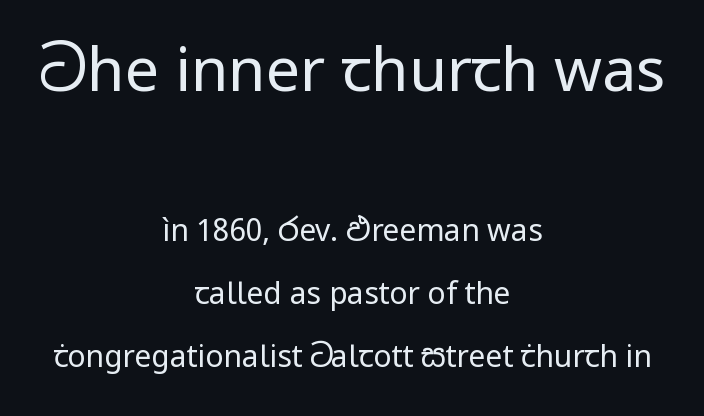
Observe the ordinary spacing: letters are neighbours, not strangers. Grotesque or geometric, the face here clearly has no serifs. No letter is thick-stroked: the sample isn't bold. Has an underline been added? It has not. Whoever set this made the first block the dominant, larger element. Do the characters align in a grid? No, the font is proportional.
